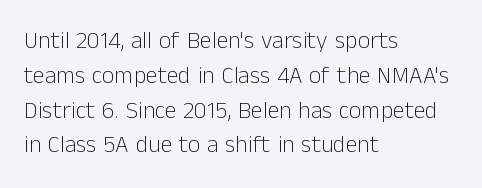
Summary of weight: not heavy and not bold. The passage shown stacks its lines at a standard gap. Upright lettering throughout. Tracking value appears to be zero — textbook default spacing.
